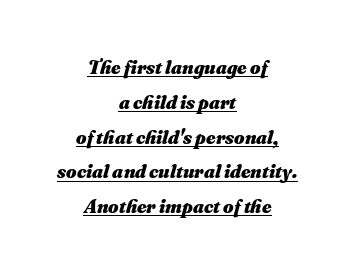
{"italic": "yes", "lean": "right", "slant_degrees": 16, "bold": "yes", "underline": "yes", "align": "center", "line_spacing_ratio": 1.74, "letter_spacing": "normal", "letter_spacing_em": 0.0, "glyph_px": 20}
